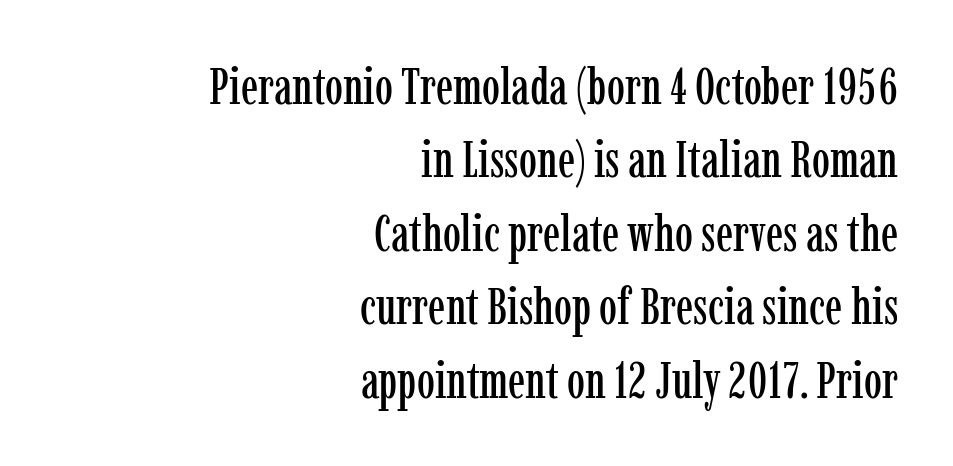
Type style note: has serifs. Here the designer chose a conventional face with non-uniform glyph widths. In terms of letterspacing, this is plain default setting. This rendering features lettering with no underline. Every row of glyphs terminates at an identical x-position on the right. This is the regular roman posture of the typeface.
